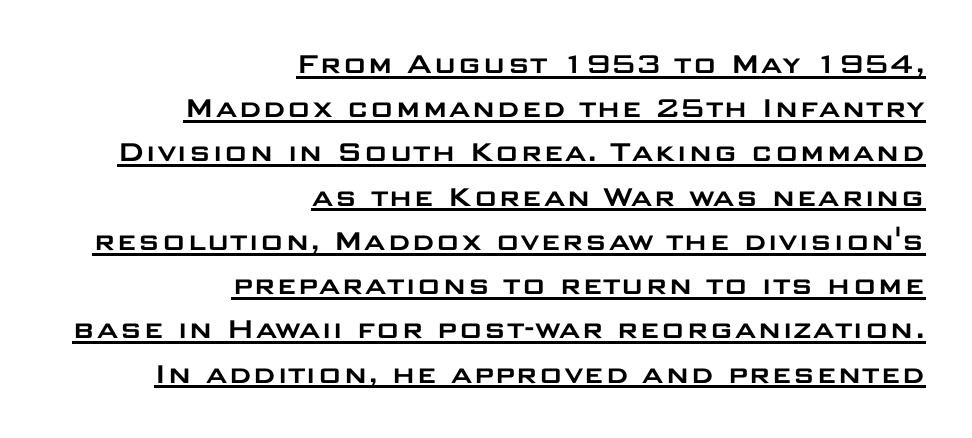
The image shows 33 px wide sans-serif type, upright; set right-aligned, normal line spacing (1.34x), normal letter spacing, underlined; low stroke contrast and a large x-height.
